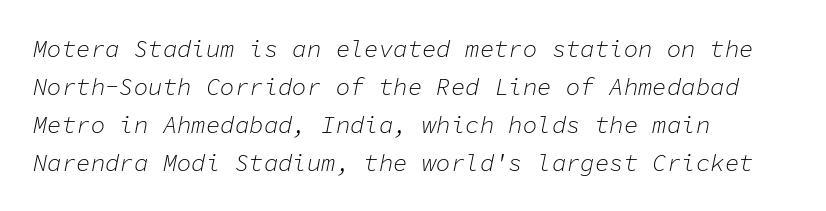
Q: Is the text bold? A: No.
Q: Is the text italic (slanted)? A: Yes, it leans right by about 11 degrees.
Q: Is the text underlined? A: No.
Q: How is the paragraph aligned? A: Left-aligned.
Q: Is the spacing between letters normal or unusually wide? A: Normal.
Q: Is the spacing between lines tight, normal or loose? A: Normal.
